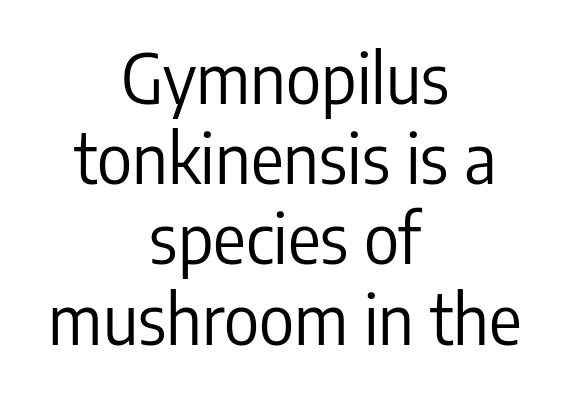
Q: Is the text bold? A: No.
Q: Is the text italic (slanted)? A: No, it is upright.
Q: Is the typeface a serif or a sans-serif typeface? A: Sans-serif.
Q: Is the text underlined? A: No.
Q: How is the paragraph aligned? A: Centered.
Q: Is the spacing between letters normal or unusually wide? A: Normal.
Q: Width (condensed, normal, or wide)? A: Condensed.
Q: Stroke contrast? A: Low.
Q: x-height? A: Medium.
Q: Monospaced? A: No.
